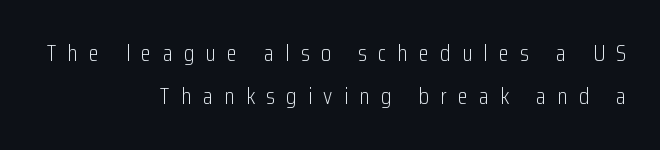
Q: Is the text bold? A: No.
Q: Is the text italic (slanted)? A: No, it is upright.
Q: Is the text underlined? A: No.
Q: How is the paragraph aligned? A: Right-aligned.
Q: Is the spacing between letters normal or unusually wide? A: Unusually wide.
